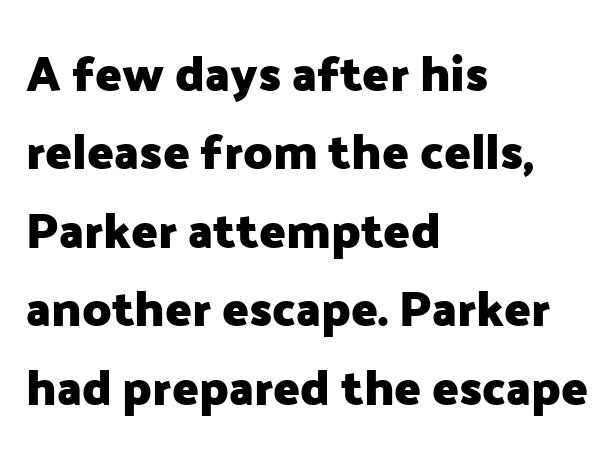
{"serif": "no", "italic": "no", "bold": "yes", "weight": "heavy", "width": "normal", "stroke_contrast": "low", "x_height": "medium", "monospaced": "no", "underline": "no", "align": "left", "line_spacing": "normal", "line_spacing_ratio": 1.6, "letter_spacing": "normal", "letter_spacing_em": 0.0, "glyph_px": 49}
